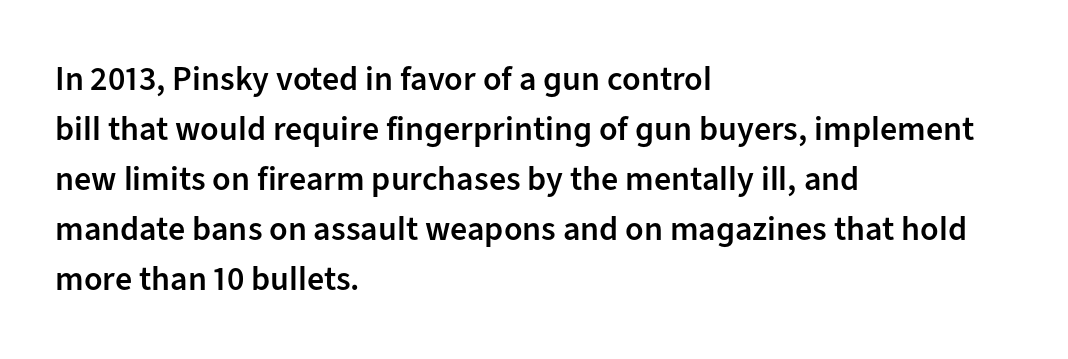
{"serif": "no", "italic": "no", "bold": "semi", "weight": "semibold", "width": "normal", "stroke_contrast": "low", "x_height": "medium", "monospaced": "no", "underline": "no", "align": "left", "line_spacing": "normal", "line_spacing_ratio": 1.47, "letter_spacing": "normal", "letter_spacing_em": 0.0, "glyph_px": 34}
